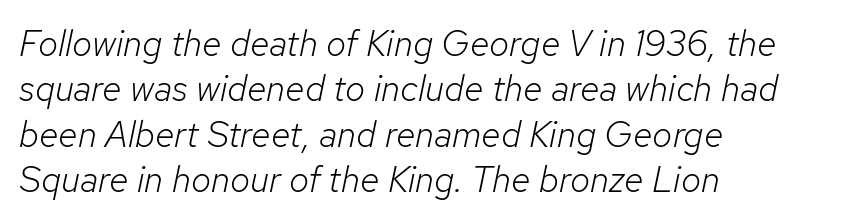
The image shows 36 px light type, italic (leaning right); set left-aligned, normal line spacing (1.26x), normal letter spacing, not underlined; low stroke contrast and a medium x-height.
